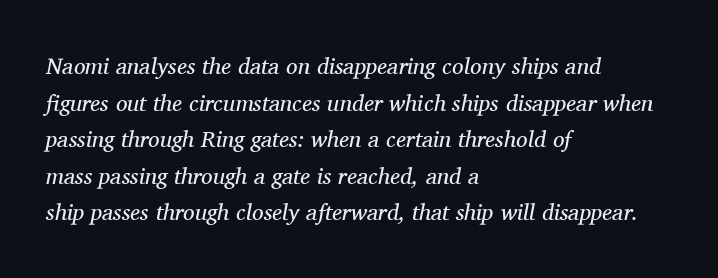
Q: Is the text bold? A: No.
Q: Is the text italic (slanted)? A: Yes, it leans right by about 11 degrees.
Q: Is the text underlined? A: No.
Q: How is the paragraph aligned? A: Left-aligned.
Q: Is the spacing between letters normal or unusually wide? A: Normal.
Q: Is the spacing between lines tight, normal or loose? A: Normal.
